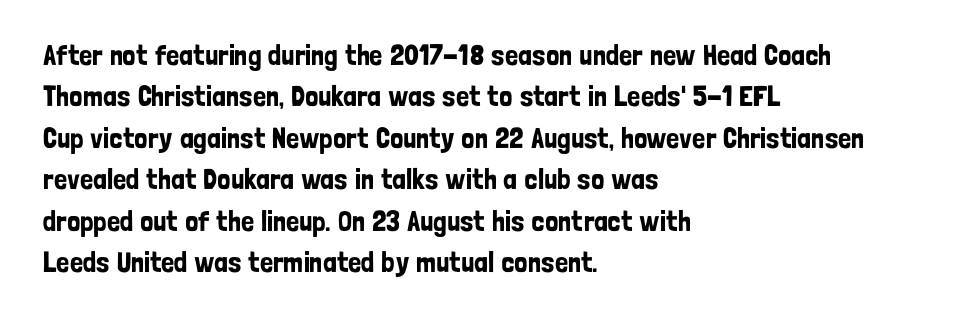
The image shows 29 px condensed sans-serif type, upright; set left-aligned, normal line spacing (1.43x), normal letter spacing, not underlined; low stroke contrast and a medium x-height.
